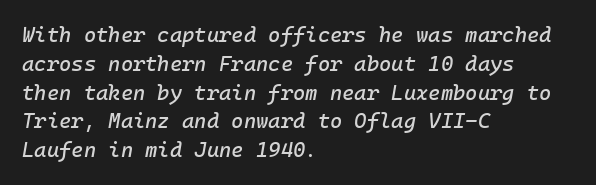
Q: Is the text italic (slanted)? A: Yes, it leans right by about 10 degrees.
Q: Is the text underlined? A: No.
Q: How is the paragraph aligned? A: Left-aligned.
Q: Is the spacing between letters normal or unusually wide? A: Normal.
Q: Is the spacing between lines tight, normal or loose? A: Normal.
